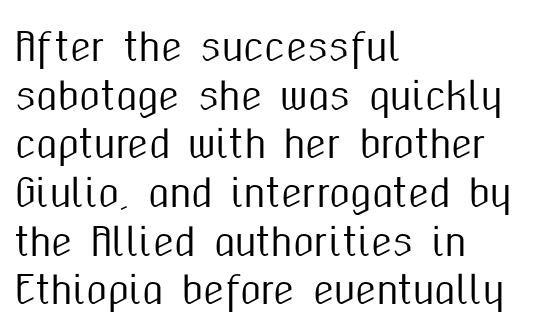
Q: Is the text italic (slanted)? A: No, it is upright.
Q: Is the typeface a serif or a sans-serif typeface? A: Sans-serif.
Q: Is the text underlined? A: No.
Q: How is the paragraph aligned? A: Left-aligned.
Q: Is the spacing between letters normal or unusually wide? A: Normal.
Q: Is the spacing between lines tight, normal or loose? A: Normal.
Q: Width (condensed, normal, or wide)? A: Condensed.
Q: Stroke contrast? A: Medium.
Q: x-height? A: Medium.
Q: Monospaced? A: No.
